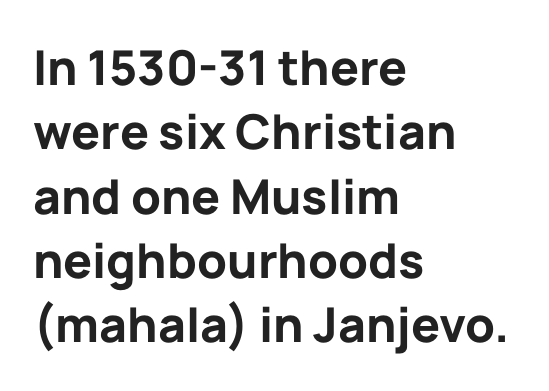
{"serif": "no", "italic": "no", "bold": "yes", "weight": "bold", "width": "normal", "stroke_contrast": "low", "x_height": "medium", "monospaced": "no", "underline": "no", "align": "left", "line_spacing": "normal", "line_spacing_ratio": 1.34, "letter_spacing": "normal", "letter_spacing_em": 0.0, "glyph_px": 48}
